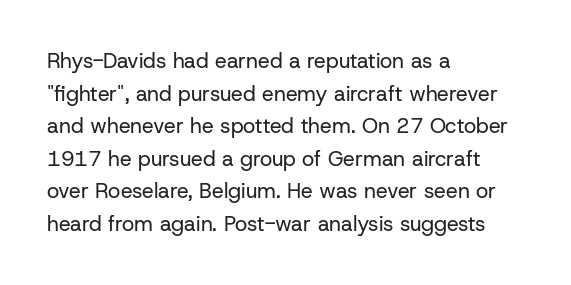
{"italic": "no", "bold": "no", "underline": "no", "align": "left", "line_spacing": "normal", "line_spacing_ratio": 1.55, "letter_spacing": "normal", "letter_spacing_em": 0.0, "glyph_px": 21}
